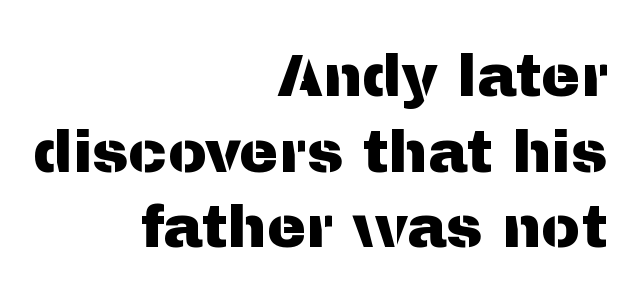
Note: no serifs on the glyphs. The vertical gap from one line to the next is medium. Looks like regular typesetting: each glyph gets only the width it needs. A clean baseline with only descenders dipping below it.
